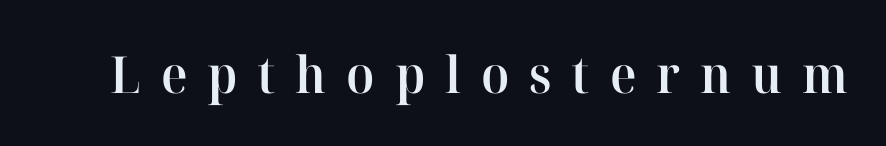
Upright lettering throughout. Here the glyphs are tracked loosely, breaking word shapes into spaced letters. The face used here is seriffed, in the tradition of book romans. The face used here is proportionally spaced, like ordinary book or web type. Bare-footed words on every line.
